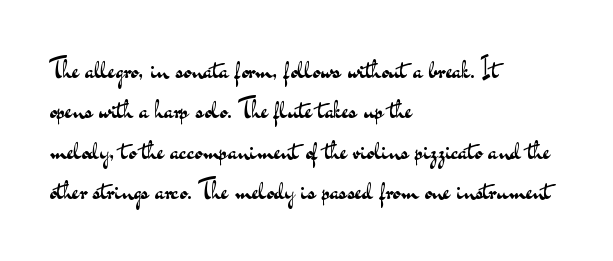
Q: Is the text bold? A: No.
Q: Is the text italic (slanted)? A: Yes.
Q: Is the text underlined? A: No.
Q: How is the paragraph aligned? A: Left-aligned.
Q: Is the spacing between letters normal or unusually wide? A: Normal.
Q: Is the spacing between lines tight, normal or loose? A: Normal.
